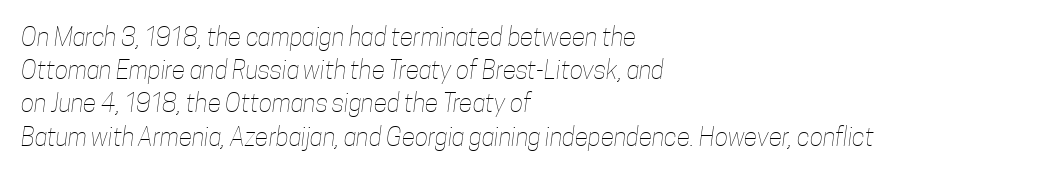
Q: Is the text bold? A: No.
Q: Is the text underlined? A: No.
Q: How is the paragraph aligned? A: Left-aligned.
Q: Is the spacing between letters normal or unusually wide? A: Normal.
Q: Is the spacing between lines tight, normal or loose? A: Normal.
